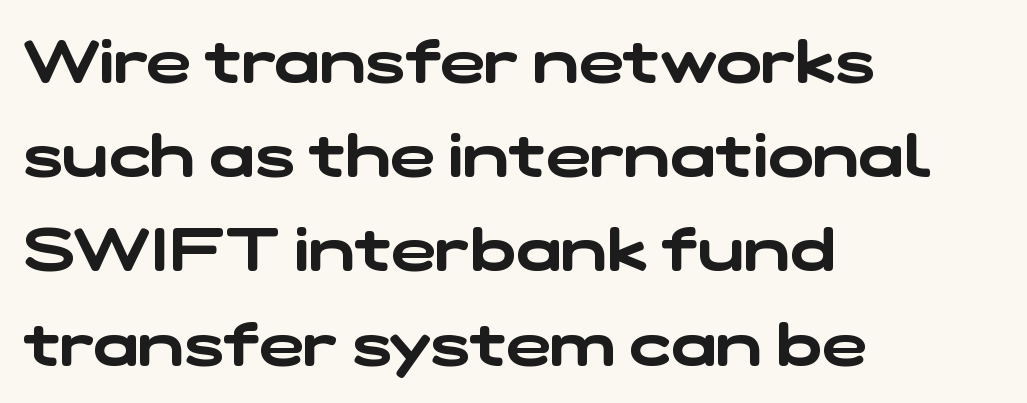
{"serif": "no", "width": "wide", "stroke_contrast": "low", "x_height": "medium", "monospaced": "no", "underline": "no", "align": "left", "line_spacing": "normal", "line_spacing_ratio": 1.57, "letter_spacing": "normal", "letter_spacing_em": 0.0, "glyph_px": 60}
